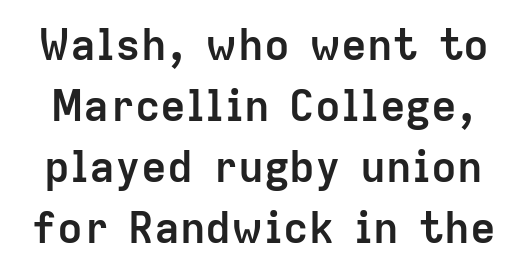
Q: Is the text bold? A: Yes.
Q: Is the text italic (slanted)? A: No, it is upright.
Q: Is the typeface a serif or a sans-serif typeface? A: Sans-serif.
Q: Is the text underlined? A: No.
Q: Is the spacing between letters normal or unusually wide? A: Normal.
Q: Is the spacing between lines tight, normal or loose? A: Normal.
Q: Width (condensed, normal, or wide)? A: Normal.
Q: Stroke contrast? A: Low.
Q: x-height? A: Medium.
Q: Monospaced? A: No.
